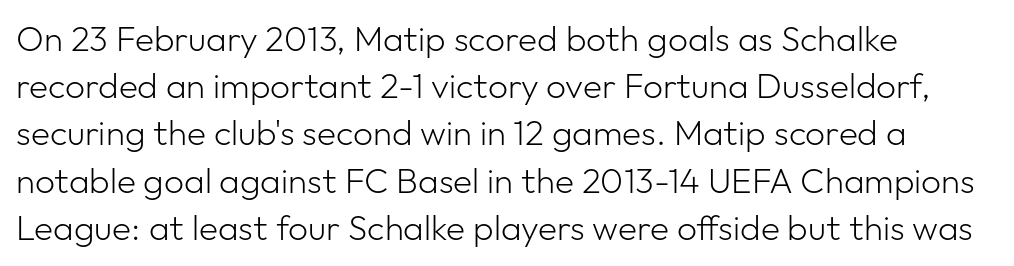
This sample uses an upright cut, with every glyph sitting square on the baseline. Think of a printed novel: that variable character pitch is what you see here. In CSS terms this would be text-align: left. Vertical stems look standard width or narrower in stroke. Observe the absence of serifs on each vertical stroke in this sample. Quick note: underline off.
